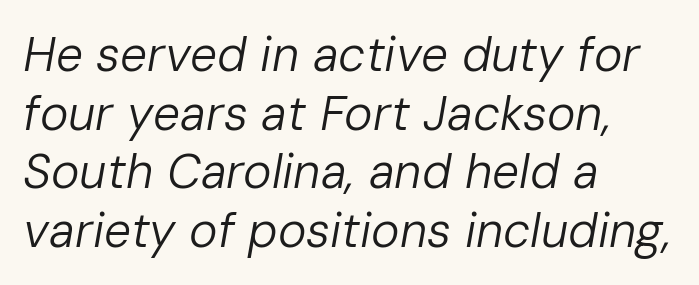
{"italic": "yes", "lean": "right", "slant_degrees": 10, "bold": "no", "weight": "regular", "width": "normal", "stroke_contrast": "low", "x_height": "medium", "monospaced": "no", "underline": "no", "align": "left", "line_spacing_ratio": 1.22, "letter_spacing": "normal", "letter_spacing_em": 0.0, "glyph_px": 48}
